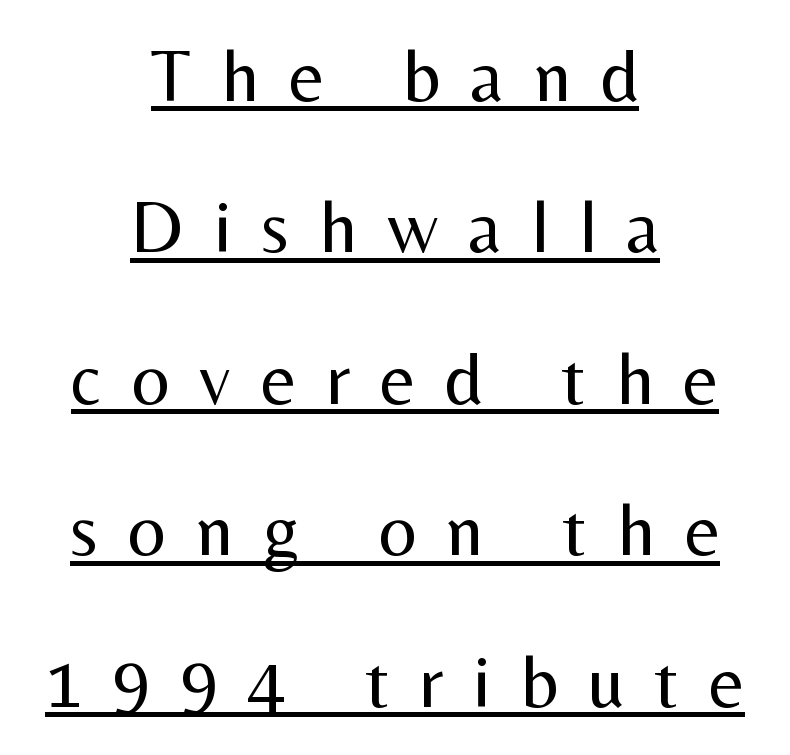
Note the varied advance widths — an 'i' is clearly narrower than an 'm'. A typesetter would call this leading open, well beyond the default. Visually the block forms a symmetrical silhouette, jagged on both flanks. This is underlined copy, the kind a proofreader might mark for attention. The passage shown has open, widely tracked lettering throughout. This sample uses a sans-serif face.
